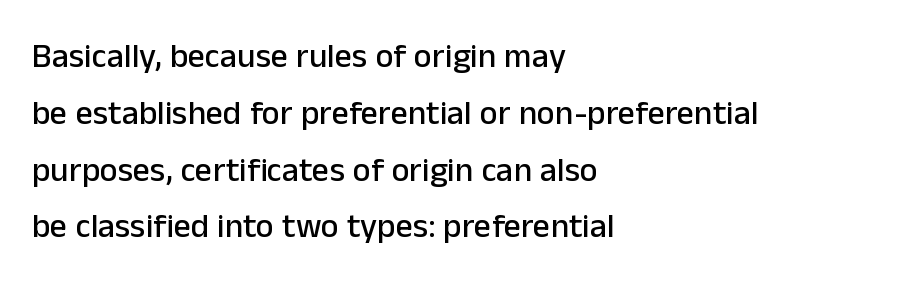
The image shows 34 px sans-serif type, upright; set left-aligned, normal line spacing (1.67x), normal letter spacing, not underlined; low stroke contrast and a medium x-height.
